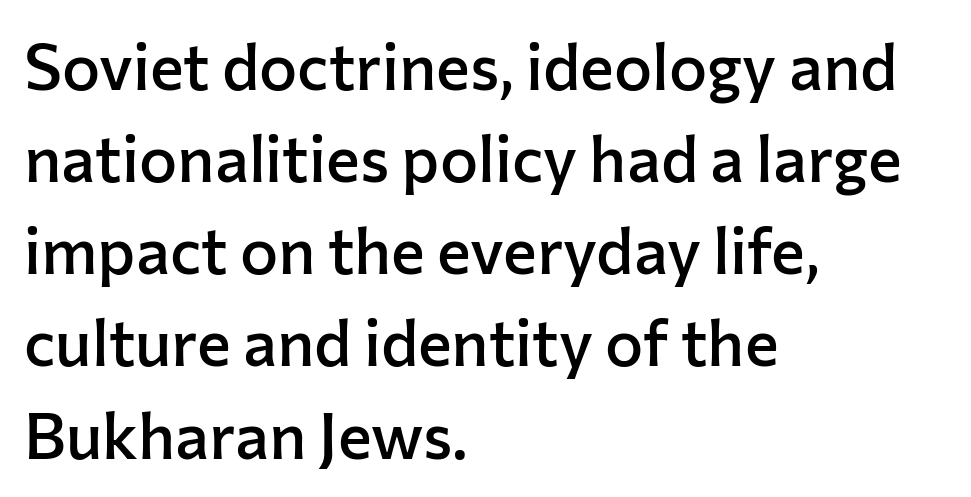
Casual observation: everything's shoved over to the left. Notice the strokes are somewhat thickened but not fully heavy: this is a semibold. Nope, not italic — everything's standing straight. Rows of type keep a routine distance in the vertical direction. Descenders are the only things crossing below the line. This is sans-serif lettering, the kind often seen on screens and signage.
